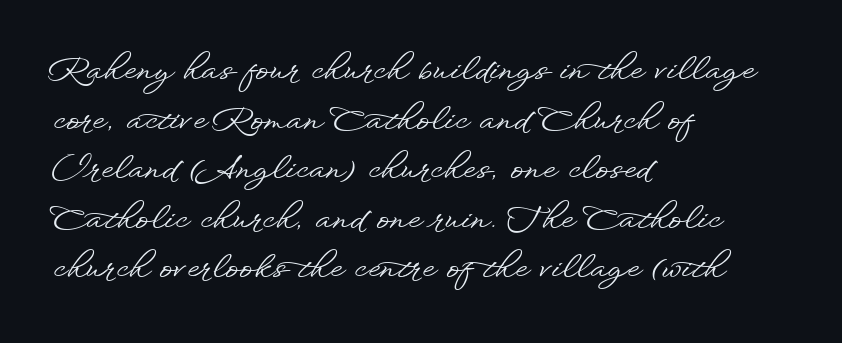
The words here are not underlined. Evenly set lines give the paragraph a standard silhouette. You can tell from the bare stems that sans-serif type was used. The text block is weighted toward the left margin, trailing off unevenly rightward.
